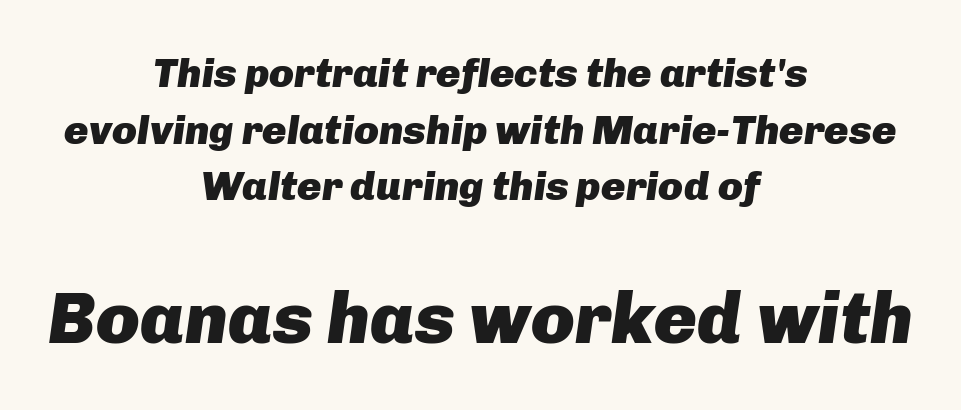
Is the block centered? Yes — each line is placed symmetrically about the middle. Honestly, the row spacing looks completely unremarkable. If you drew a line through each stem, it would be angled. The gaps between neighbouring characters are ordinary and unremarkable. Is this a fixed-width face? No — the glyphs have proportional, varying widths.
